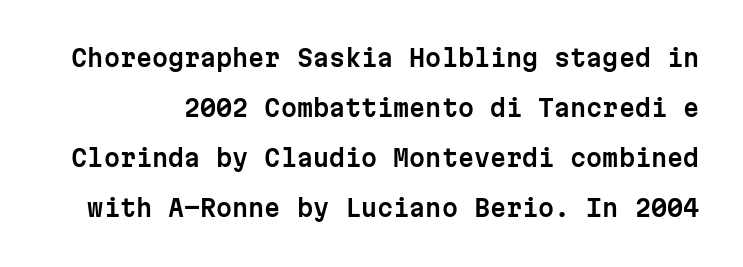
The image shows 23 px text type, upright; set loose line spacing (2.18x), normal letter spacing, not underlined.
